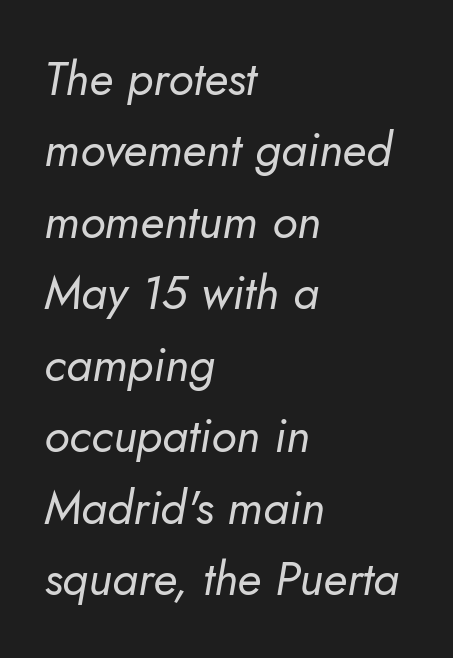
Q: Is the text bold? A: No.
Q: Is the text italic (slanted)? A: Yes, it leans right by about 10 degrees.
Q: Is the text underlined? A: No.
Q: How is the paragraph aligned? A: Left-aligned.
Q: Is the spacing between letters normal or unusually wide? A: Normal.
Q: Is the spacing between lines tight, normal or loose? A: Normal.
Q: Width (condensed, normal, or wide)? A: Normal.
Q: Stroke contrast? A: Low.
Q: x-height? A: Small.
Q: Monospaced? A: No.
